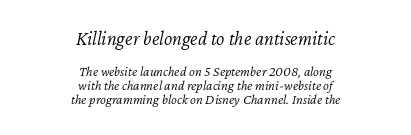
Short and long lines alike share a common midpoint. The line-height multiplier appears low, near solid setting. Visually, the top section dominates because its glyphs are scaled up. Is the type heavy? It reads as light-to-regular instead. Caption: standard tracking, unaltered.
